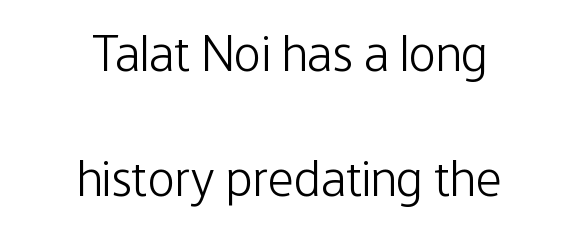
Weight: not bold — regular or lighter. Standard letterfit; no display-style spreading of the glyphs. You could not count columns in this text — the font is proportionally spaced. Every stem runs plumb, perpendicular to the baseline. Layout note: lines centered.
